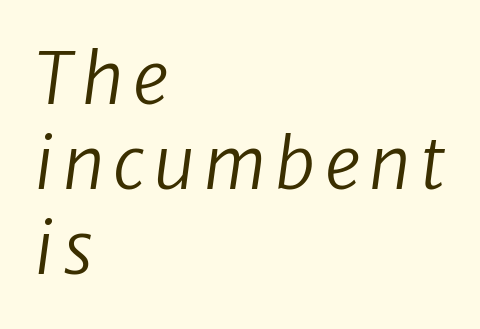
{"serif": "no", "bold": "no", "weight": "regular", "width": "normal", "stroke_contrast": "low", "x_height": "medium", "monospaced": "no", "underline": "no", "align": "left", "line_spacing_ratio": 1.2, "glyph_px": 71}
